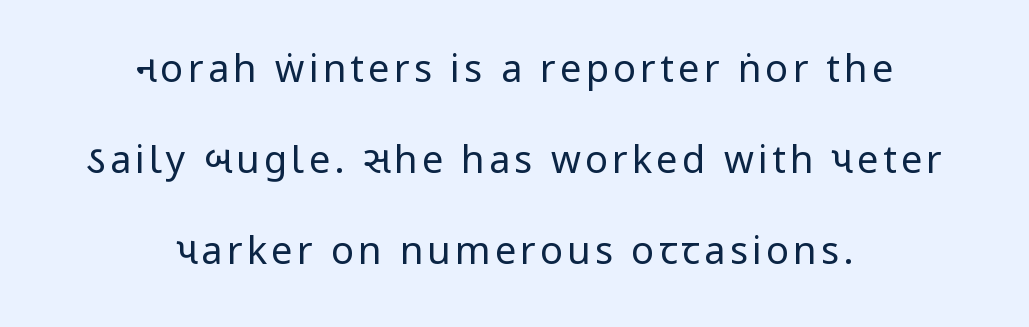
Visually the block forms a symmetrical silhouette, jagged on both flanks. A roman cut, with each character standing at attention. Character widths vary here, with narrow letters taking less room than wide ones. Bold? No — there's no thickening of the strokes. The vertical gap from one line to the next is large.
